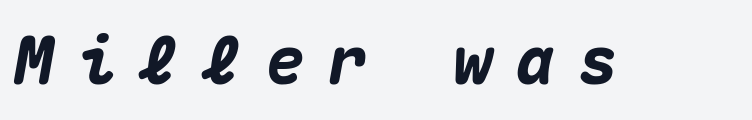
On the weight axis this lands at bold, roughly 700. Quick note: underline off. Looking at the ascenders, they clearly lean. Spacing verdict: monospaced, one width for all characters. Short note: letters widely spaced.
